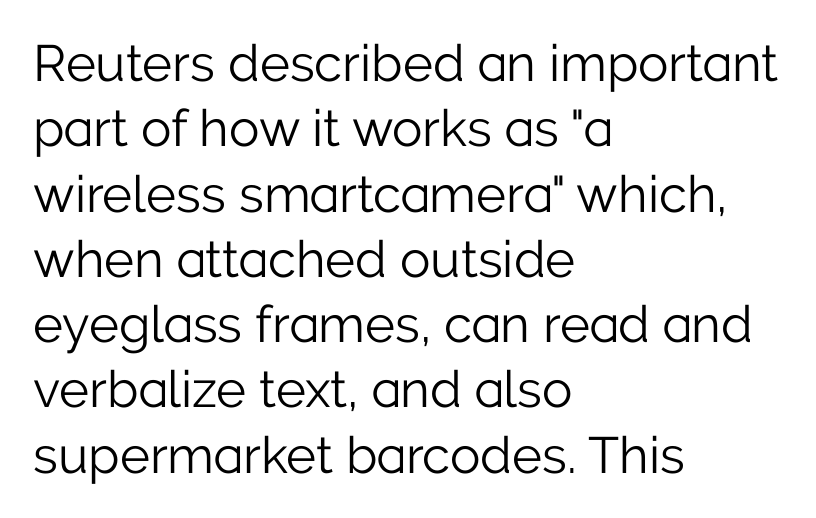
The image shows 51 px light sans-serif type, upright; set left-aligned, normal line spacing (1.28x), normal letter spacing, not underlined; low stroke contrast and a medium x-height.
